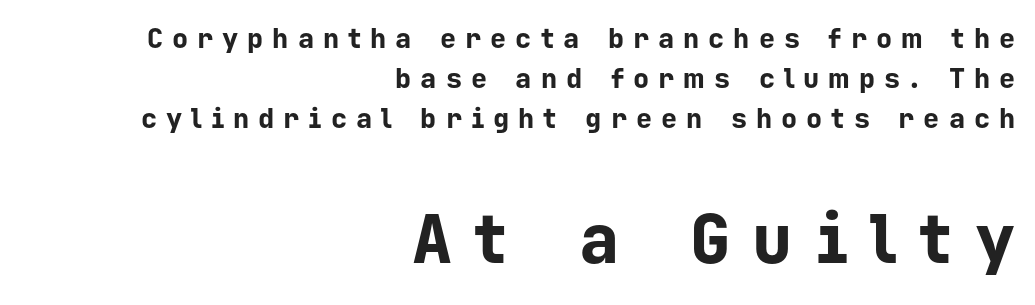
The leading is moderate, giving the passage an even texture. Short note: letters widely spaced. If you squint, the bottom block still reads clearly — it's the larger of the two. The compositor pushed each line to the right boundary. Check under the words: just untouched page. The letters march in equal steps, a hallmark of fixed-pitch type.
